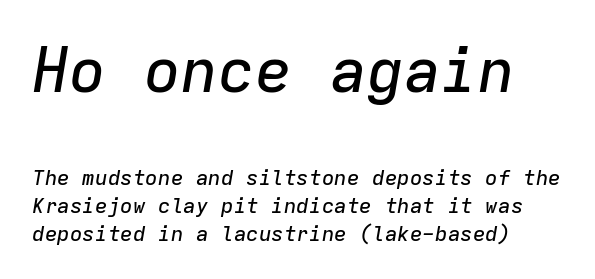
The image shows 62 px text type, italic (leaning right), monospaced; set normal line spacing (1.33x), normal letter spacing, not underlined; the first (top) block is 2.95x larger; low stroke contrast and a medium x-height.
